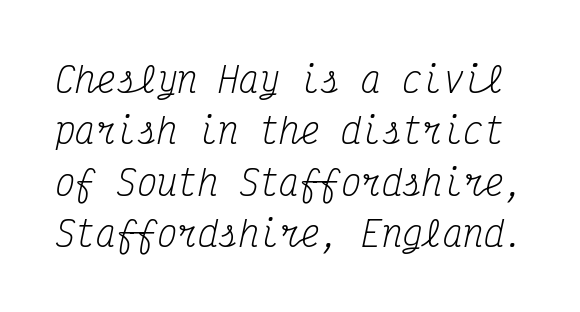
{"serif": "yes", "italic": "yes", "lean": "right", "slant_degrees": 12, "bold": "no", "weight": "regular", "width": "condensed", "stroke_contrast": "medium", "x_height": "medium", "monospaced": "yes", "underline": "no", "line_spacing": "normal", "line_spacing_ratio": 1.51, "letter_spacing": "normal", "letter_spacing_em": 0.0, "glyph_px": 34}
